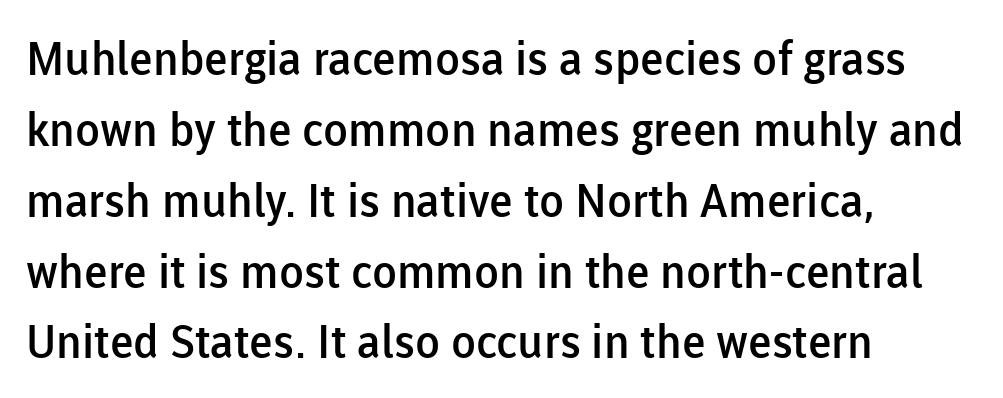
Each letter keeps its own natural width here, so spacing adapts to shape. Do the letters lean? They stand straight. Each word holds together tightly as a unit, with standard inter-letter gaps. Layout note: lines flush left. On the weight axis this lands at semibold, roughly 600. Summary of vertical rhythm: regular, with standard interline spacing.
